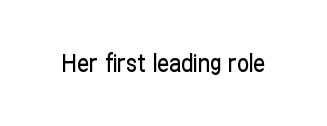
{"italic": "no", "underline": "no", "letter_spacing": "normal", "letter_spacing_em": 0.0, "glyph_px": 24}
